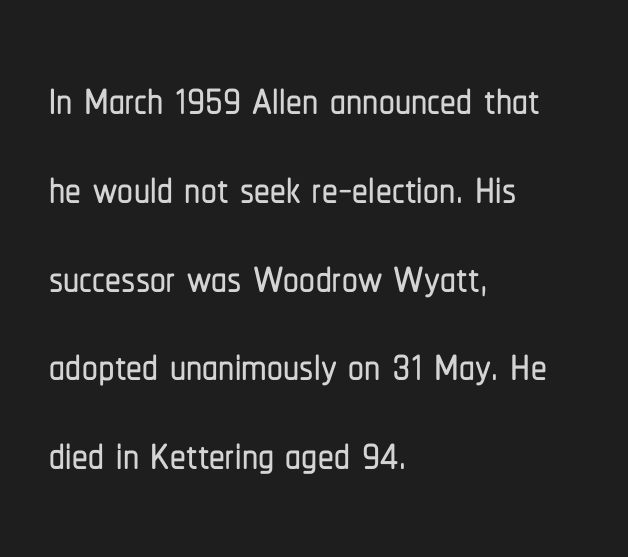
{"serif": "no", "italic": "no", "width": "condensed", "stroke_contrast": "low", "x_height": "medium", "monospaced": "no", "underline": "no", "align": "left", "line_spacing": "normal", "line_spacing_ratio": 1.41, "letter_spacing": "normal", "letter_spacing_em": 0.0, "glyph_px": 63}
